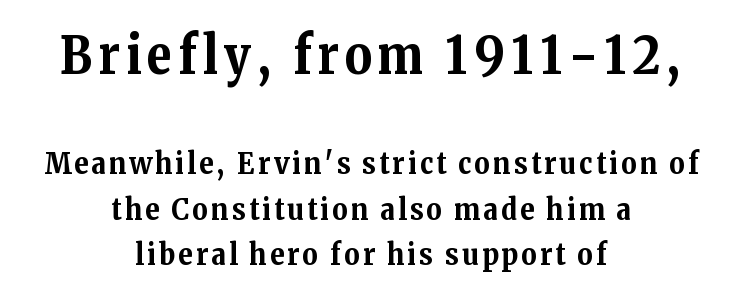
The image shows 53 px bold serif type, upright; set centered, normal line spacing (1.52x), not underlined; the first (top) block is 1.77x larger; medium stroke contrast and a medium x-height.
